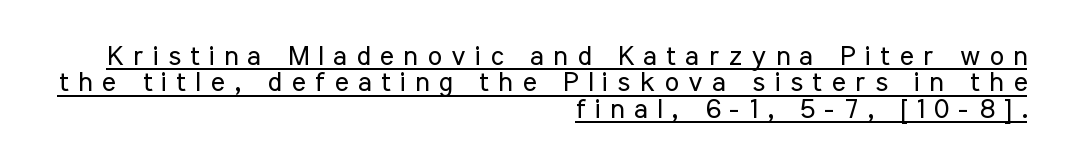
The image shows 27 px text type, upright; set right-aligned, tight line spacing (0.98x), unusually wide letter spacing (+0.35 em), underlined.
